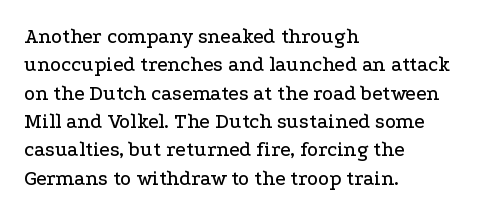
Q: Is the text italic (slanted)? A: No, it is upright.
Q: Is the text underlined? A: No.
Q: How is the paragraph aligned? A: Left-aligned.
Q: Is the spacing between letters normal or unusually wide? A: Normal.
Q: Is the spacing between lines tight, normal or loose? A: Normal.
